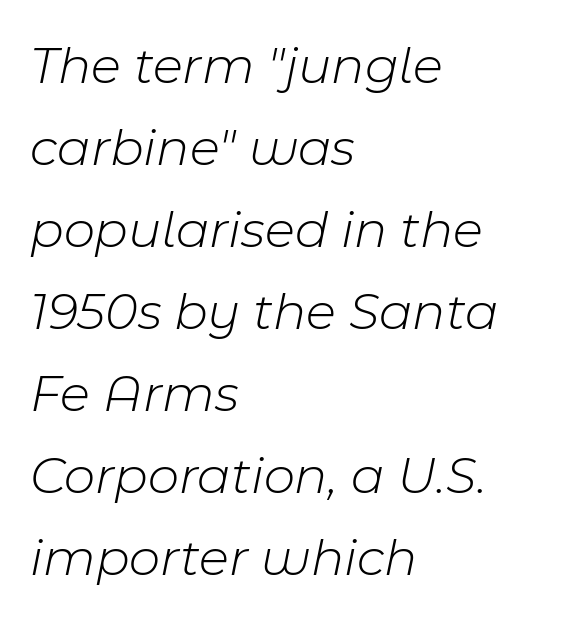
The image shows 54 px light type, italic (leaning right); set left-aligned, normal line spacing (1.52x), normal letter spacing, not underlined; low stroke contrast and a medium x-height.
